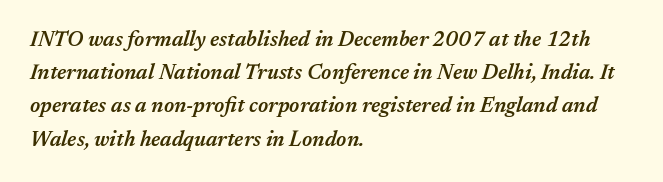
{"italic": "yes", "lean": "right", "slant_degrees": 17, "bold": "semi", "underline": "no", "align": "left", "line_spacing": "normal", "line_spacing_ratio": 1.58, "letter_spacing": "normal", "letter_spacing_em": 0.0, "glyph_px": 21}
